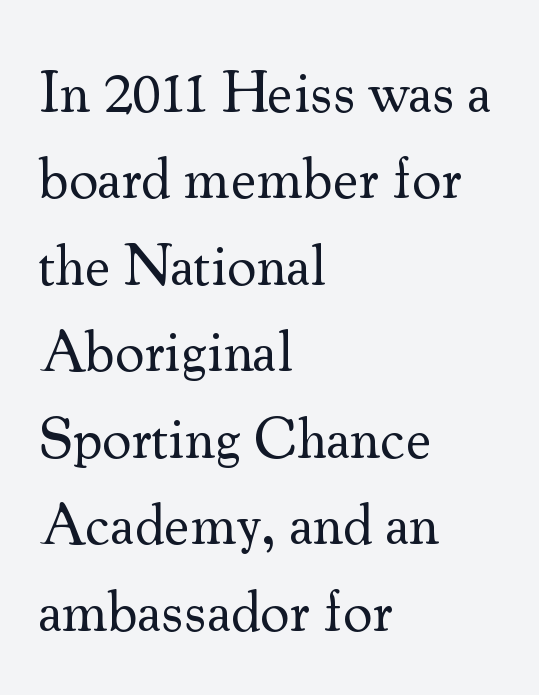
The compositor pushed each line to the left boundary. The space between consecutive lines is moderate. The text was rendered using a seriffed face with decorative stroke endings. Glyph-to-glyph distance matches everyday printed text. The face used here is proportionally spaced, like ordinary book or web type. The font sits on the lighter half of the weight spectrum, regular included.
